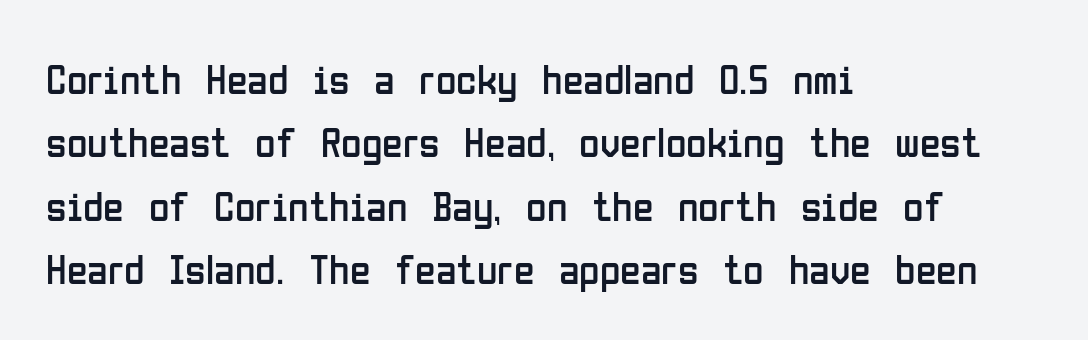
The image shows 42 px regular-weight, condensed sans-serif type, upright; set left-aligned, normal line spacing (1.51x), normal letter spacing, not underlined; low stroke contrast and a medium x-height.
